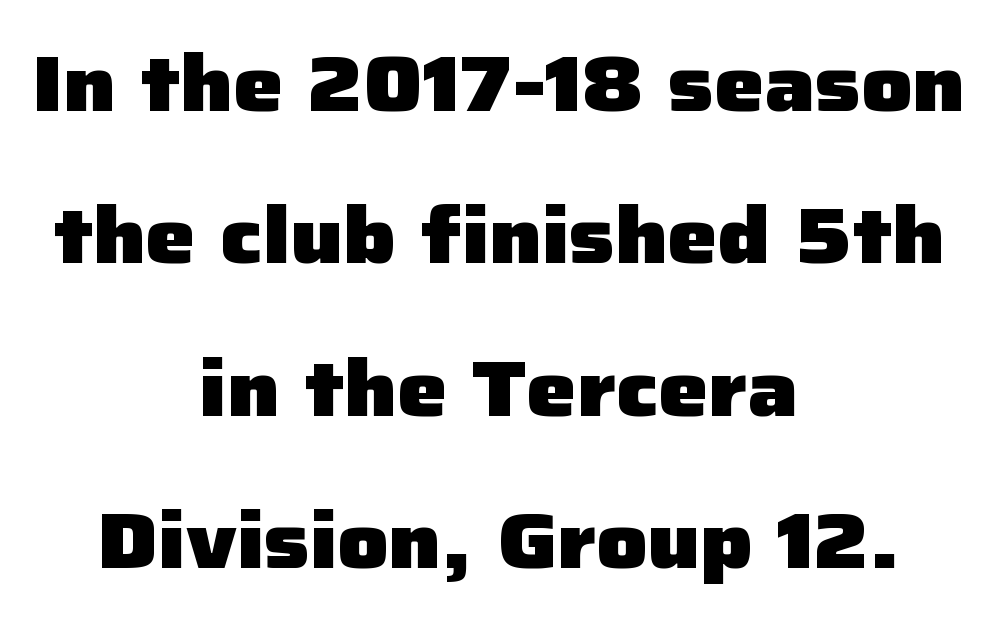
{"serif": "no", "italic": "no", "bold": "yes", "weight": "heavy", "width": "normal", "stroke_contrast": "low", "x_height": "medium", "monospaced": "no", "underline": "no", "align": "center", "line_spacing": "loose", "line_spacing_ratio": 1.93, "letter_spacing": "normal", "letter_spacing_em": 0.0, "glyph_px": 79}
